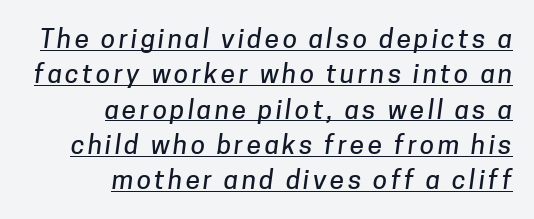
Q: Is the text underlined? A: Yes.
Q: How is the paragraph aligned? A: Right-aligned.
Q: Is the spacing between lines tight, normal or loose? A: Normal.
